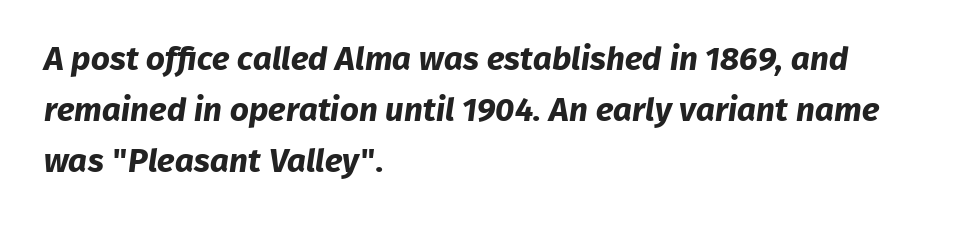
Here the designer chose a conventional face with non-uniform glyph widths. Each line starts at the same left margin while the right side varies. Each new line begins a customary step beneath the previous one. Look at the tracking — it's just the regular setting, nothing added. These lines are composed in type without serifs. Underlining? Definitely not there.
